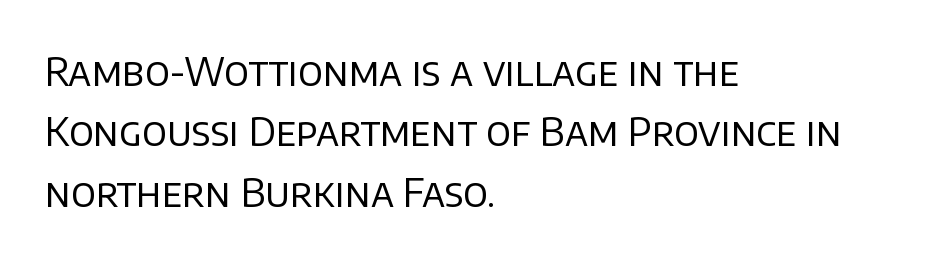
{"serif": "no", "italic": "no", "bold": "no", "weight": "regular", "width": "normal", "stroke_contrast": "low", "x_height": "large", "monospaced": "no", "underline": "no", "align": "left", "line_spacing": "normal", "line_spacing_ratio": 1.55, "letter_spacing": "normal", "letter_spacing_em": 0.0, "glyph_px": 39}
